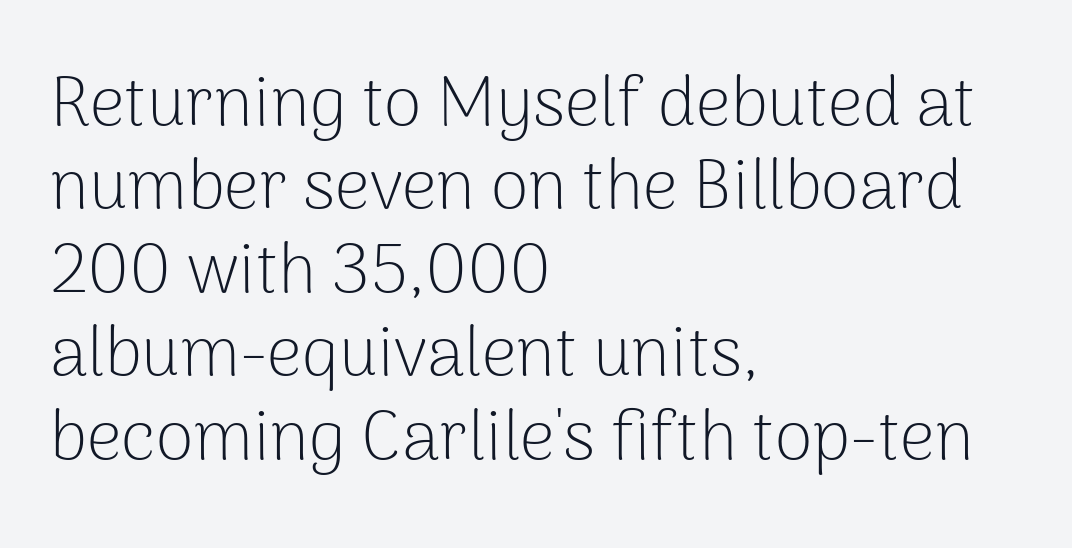
{"serif": "no", "italic": "no", "bold": "no", "weight": "light", "width": "normal", "stroke_contrast": "low", "x_height": "medium", "monospaced": "no", "underline": "no", "align": "left", "line_spacing_ratio": 1.21, "letter_spacing": "normal", "letter_spacing_em": 0.0, "glyph_px": 69}
